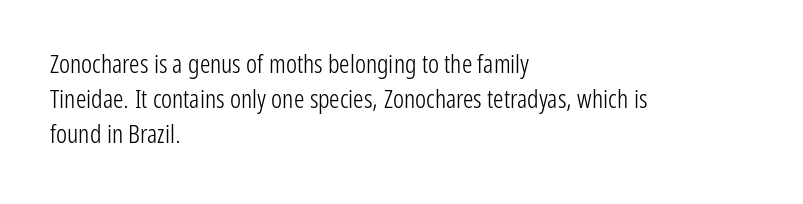
{"italic": "no", "bold": "no", "underline": "no", "align": "left", "line_spacing": "normal", "line_spacing_ratio": 1.35, "letter_spacing": "normal", "letter_spacing_em": 0.0, "glyph_px": 26}
